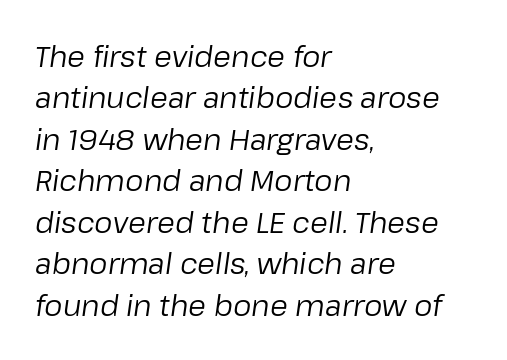
Notice how descenders clear the ascenders below comfortably — that's standard leading. These lines are set flush left with a ragged right edge. The tracking reads as untouched default to a designer's eye. Italic? Definitely — the glyphs are oblique.
